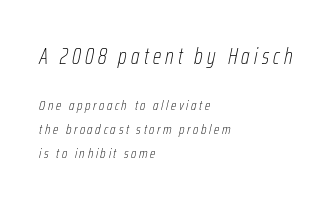
{"italic": "yes", "lean": "right", "slant_degrees": 12, "bold": "no", "underline": "no", "align": "left", "line_spacing_ratio": 1.71, "larger_block": "first", "size_ratio": 1.57, "glyph_px": 22}
